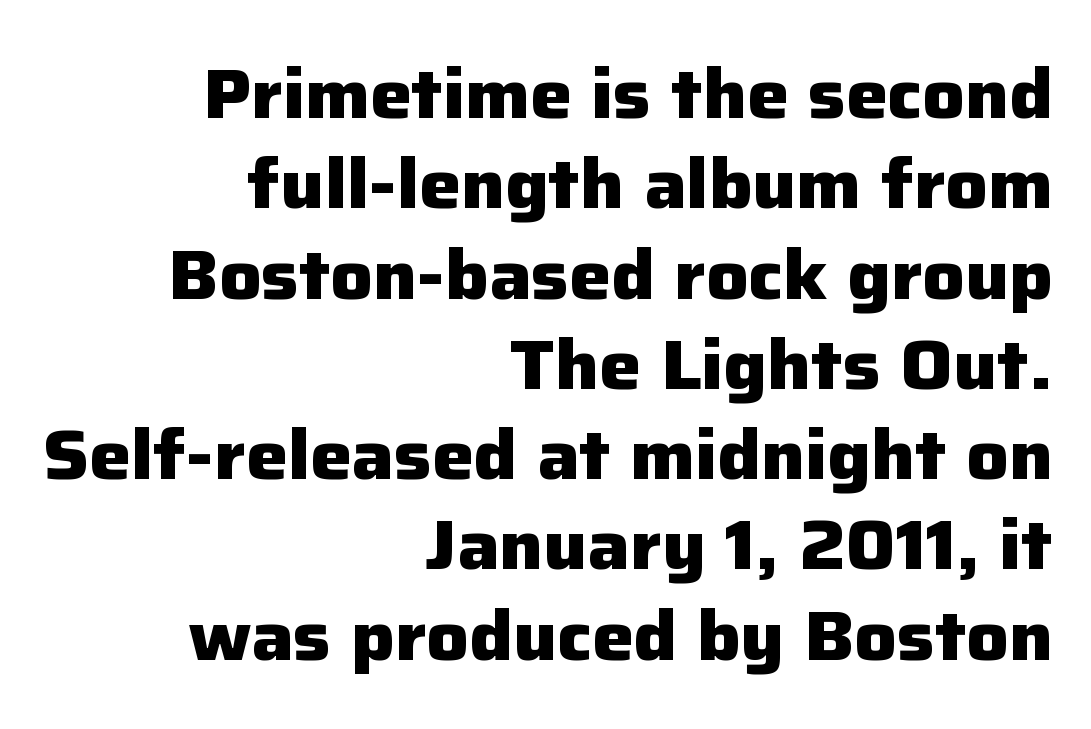
{"serif": "no", "italic": "no", "bold": "yes", "weight": "heavy", "width": "normal", "stroke_contrast": "low", "x_height": "medium", "monospaced": "no", "underline": "no", "align": "right", "line_spacing": "normal", "line_spacing_ratio": 1.29, "letter_spacing": "normal", "letter_spacing_em": 0.0, "glyph_px": 70}
